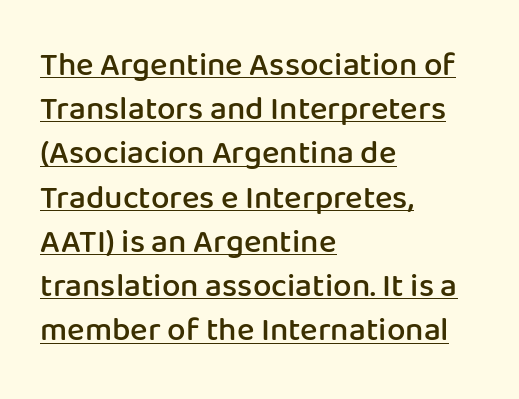
{"serif": "no", "italic": "no", "bold": "semi", "weight": "semibold", "width": "normal", "stroke_contrast": "low", "x_height": "medium", "monospaced": "no", "underline": "yes", "align": "left", "line_spacing": "normal", "line_spacing_ratio": 1.34, "letter_spacing": "normal", "letter_spacing_em": 0.0, "glyph_px": 33}
